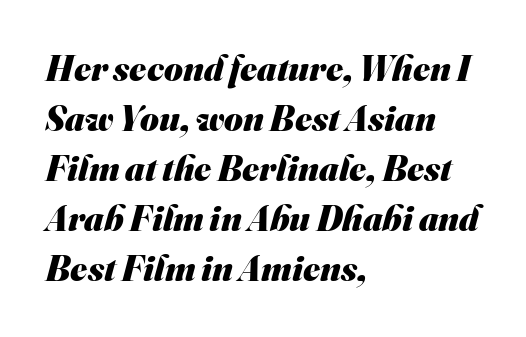
{"serif": "no", "bold": "yes", "weight": "heavy", "width": "normal", "stroke_contrast": "medium", "x_height": "small", "monospaced": "no", "underline": "no", "align": "left", "line_spacing": "normal", "line_spacing_ratio": 1.39, "letter_spacing": "normal", "letter_spacing_em": 0.0, "glyph_px": 36}
